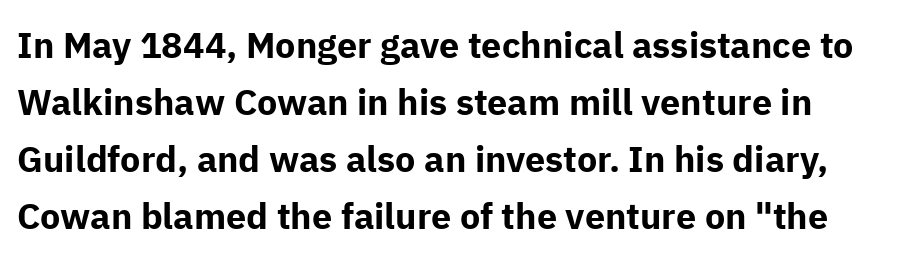
Letters rest on an invisible, unmarked baseline. Nobody touched the tracking dial on this one. A typesetter would call this proportional, since set widths differ per character. Typographic density is high because the face is bold.
